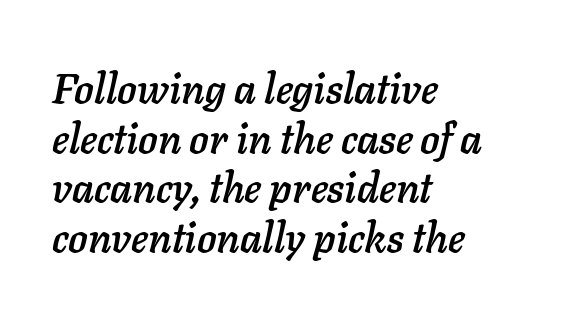
Q: Is the text italic (slanted)? A: Yes, it leans right by about 11 degrees.
Q: Is the text underlined? A: No.
Q: How is the paragraph aligned? A: Left-aligned.
Q: Is the spacing between letters normal or unusually wide? A: Normal.
Q: Width (condensed, normal, or wide)? A: Normal.
Q: Stroke contrast? A: Low.
Q: x-height? A: Medium.
Q: Monospaced? A: No.
